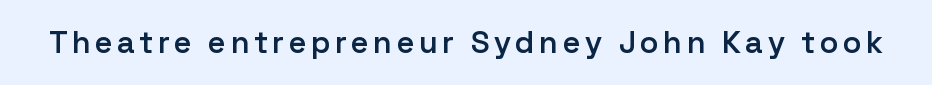
Font category for this specimen: sans-serif. As a designer I'd log this as weight 600, semibold. The strip under each line holds only bare page. These lines were composed using upright roman letters. Think of a printed novel: that variable character pitch is what you see here.
